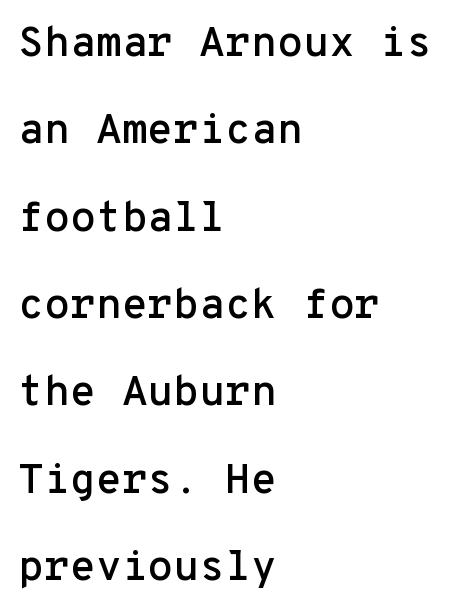
The image shows 42 px sans-serif type, upright, monospaced; set left-aligned, loose line spacing (2.08x), normal letter spacing, not underlined; low stroke contrast and a medium x-height.
